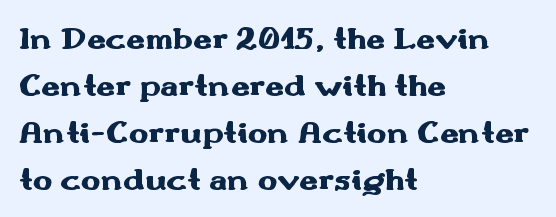
A typesetter would call this leading conventional body-copy spacing. Letter spacing: default. Leftover space on each line is placed entirely after the last word. Any mark beneath the type? The region is blank.
